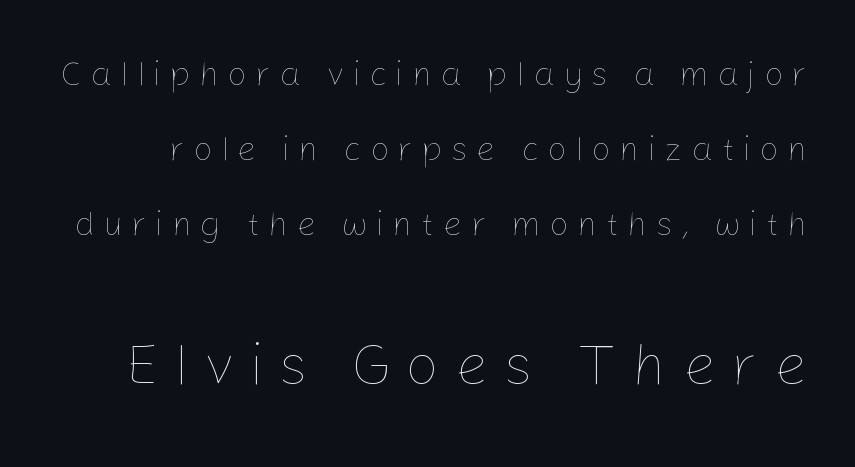
The image shows 59 px thin type, upright; set loose line spacing (2.2x), unusually wide letter spacing (+0.25 em), not underlined; the second (bottom) block is 1.74x larger; low stroke contrast and a medium x-height.
